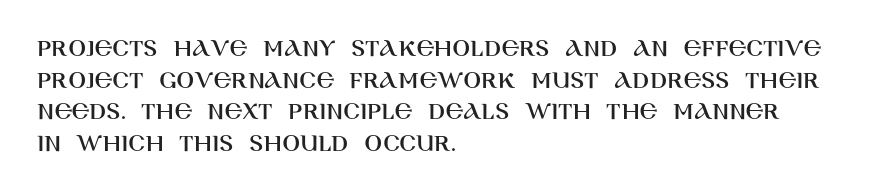
The lettering stays uniformly vertical, giving the passage a roman look. The baseline area is clear. The setting favours the left margin, as ordinary paragraphs usually do. These lines keep a tight, regular rhythm from letter to letter.
